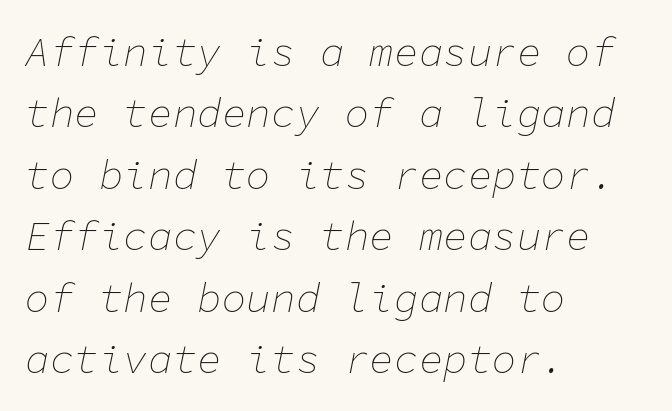
The image shows 41 px thin type, italic (leaning right), monospaced; set left-aligned, normal line spacing (1.5x), normal letter spacing, not underlined; low stroke contrast and a medium x-height.
